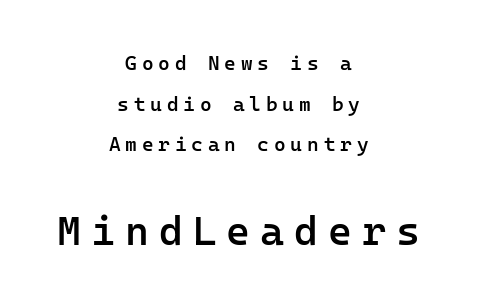
Q: Is the text bold? A: Semi-bold.
Q: Is the text italic (slanted)? A: No, it is upright.
Q: Is the typeface a serif or a sans-serif typeface? A: Sans-serif.
Q: Is the text underlined? A: No.
Q: How is the paragraph aligned? A: Centered.
Q: Is the spacing between letters normal or unusually wide? A: Unusually wide.
Q: Is the spacing between lines tight, normal or loose? A: Loose.
Q: Which block of text is set in a larger size, the first (top) or the second (bottom)? A: The second (bottom) one.
Q: Width (condensed, normal, or wide)? A: Normal.
Q: Stroke contrast? A: Low.
Q: x-height? A: Medium.
Q: Monospaced? A: Yes.
